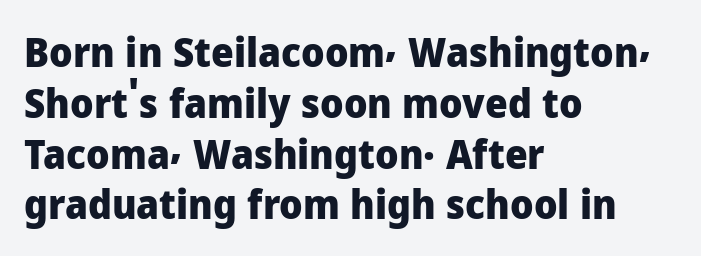
The image shows 40 px heavy sans-serif type, upright; set left-aligned, normal line spacing (1.27x), normal letter spacing, not underlined; low stroke contrast and a medium x-height.
